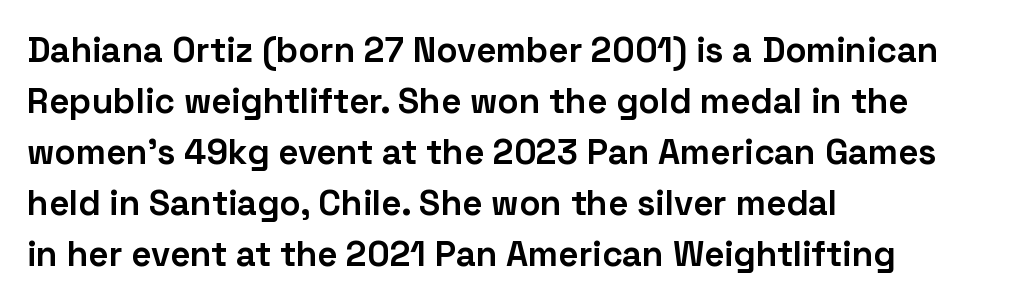
The image shows 35 px bold sans-serif type, upright; set left-aligned, normal line spacing (1.46x), normal letter spacing, not underlined; low stroke contrast and a medium x-height.
